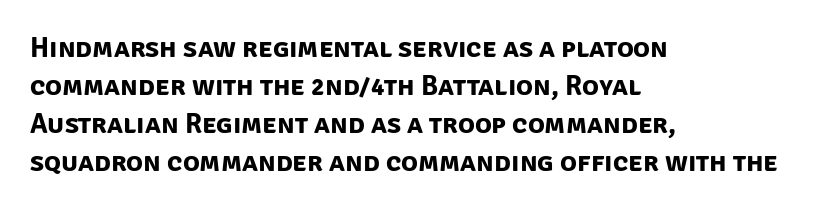
Q: Is the text bold? A: Yes.
Q: Is the typeface a serif or a sans-serif typeface? A: Sans-serif.
Q: Is the text underlined? A: No.
Q: How is the paragraph aligned? A: Left-aligned.
Q: Is the spacing between letters normal or unusually wide? A: Normal.
Q: Is the spacing between lines tight, normal or loose? A: Normal.
Q: Width (condensed, normal, or wide)? A: Normal.
Q: Stroke contrast? A: Low.
Q: x-height? A: Large.
Q: Monospaced? A: No.
